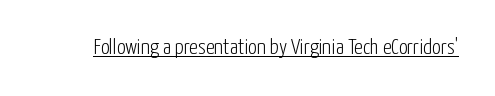
{"italic": "no", "bold": "no", "underline": "yes", "letter_spacing": "normal", "letter_spacing_em": 0.0, "glyph_px": 22}
